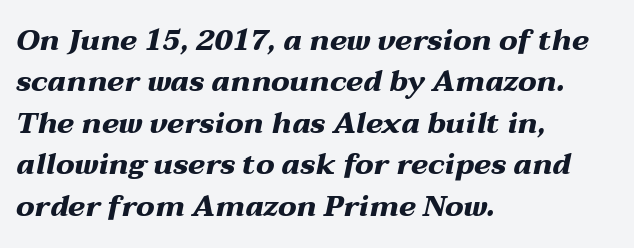
These lines carry a lot of weight — the face is fully bold. The tracking reads as untouched default to a designer's eye. The paragraph has a hard left edge and a soft right edge. Leading: standard.
